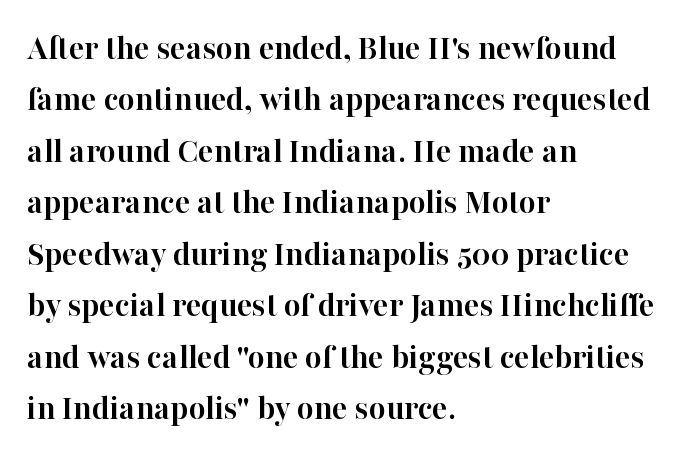
{"serif": "yes", "italic": "no", "bold": "yes", "weight": "semibold", "width": "normal", "stroke_contrast": "high", "x_height": "medium", "monospaced": "no", "underline": "no", "align": "left", "line_spacing": "normal", "line_spacing_ratio": 1.43, "letter_spacing": "normal", "letter_spacing_em": 0.0, "glyph_px": 36}
